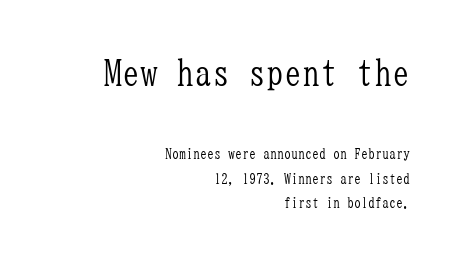
The image shows 36 px light, condensed serif type, upright, monospaced; set right-aligned, line spacing 1.76x, normal letter spacing, not underlined; the first (top) block is 2.57x larger; low stroke contrast and a medium x-height.
